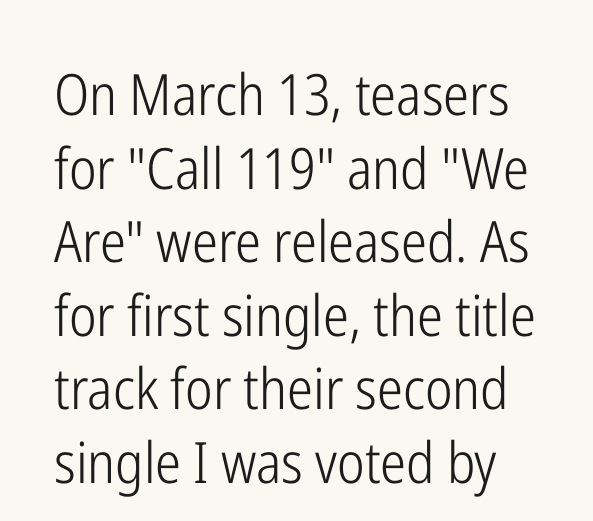
The block of text has a typical density, with ordinary space between rows. No extra ink here — the face is not bold. Underlining? Definitely not there. Letter spacing: default. In terms of letterform style, serifs are entirely absent. Spacing verdict: proportional, widths tailored to each character.
